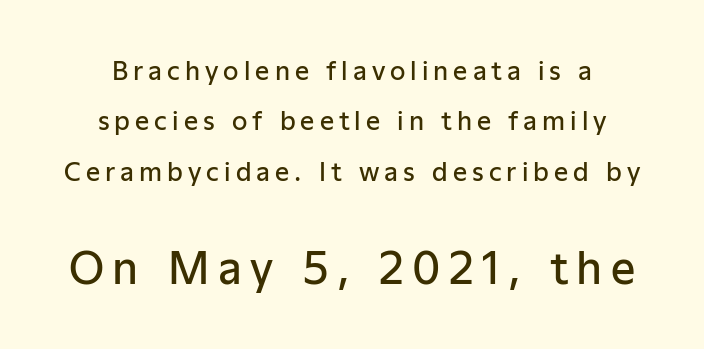
Think of a printed novel: that variable character pitch is what you see here. A student would notice the bottom passage is typeset larger than what precedes it. Tracking here is generous; glyphs stand well apart from one another. Summary of weight: moderately heavy, a semibold.
